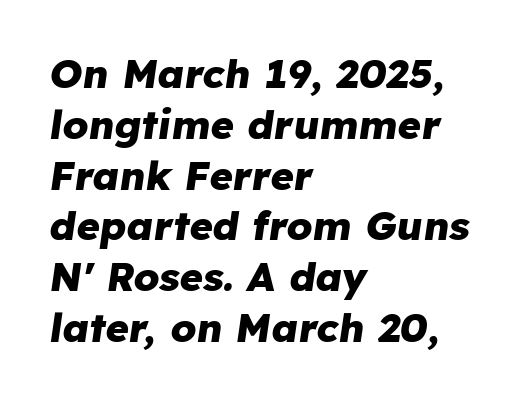
Q: Is the text bold? A: Yes.
Q: Is the text italic (slanted)? A: Yes, it leans right by about 8 degrees.
Q: Is the text underlined? A: No.
Q: How is the paragraph aligned? A: Left-aligned.
Q: Is the spacing between letters normal or unusually wide? A: Normal.
Q: Is the spacing between lines tight, normal or loose? A: Normal.
Q: Width (condensed, normal, or wide)? A: Normal.
Q: Stroke contrast? A: Low.
Q: x-height? A: Medium.
Q: Monospaced? A: No.
